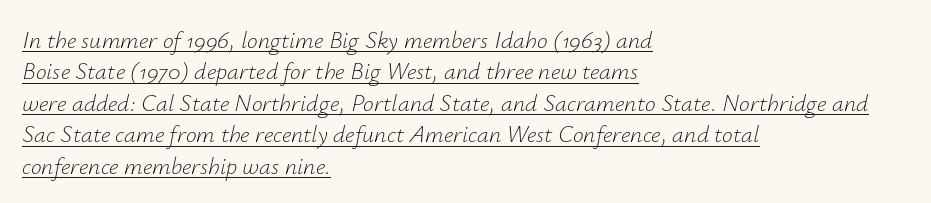
{"italic": "yes", "lean": "right", "slant_degrees": 12, "bold": "no", "underline": "yes", "align": "left", "line_spacing": "normal", "line_spacing_ratio": 1.31, "letter_spacing": "normal", "letter_spacing_em": 0.0, "glyph_px": 24}
